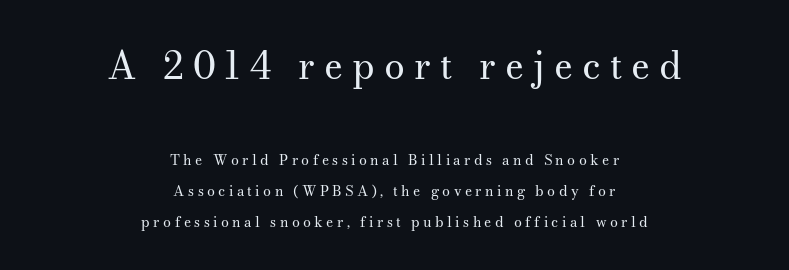
Q: Is the text bold? A: No.
Q: Is the text italic (slanted)? A: No, it is upright.
Q: Is the typeface a serif or a sans-serif typeface? A: Serif.
Q: Is the text underlined? A: No.
Q: How is the paragraph aligned? A: Centered.
Q: Is the spacing between letters normal or unusually wide? A: Unusually wide.
Q: Is the spacing between lines tight, normal or loose? A: Loose.
Q: Which block of text is set in a larger size, the first (top) or the second (bottom)? A: The first (top) one.
Q: Width (condensed, normal, or wide)? A: Normal.
Q: Stroke contrast? A: Medium.
Q: x-height? A: Small.
Q: Monospaced? A: No.
